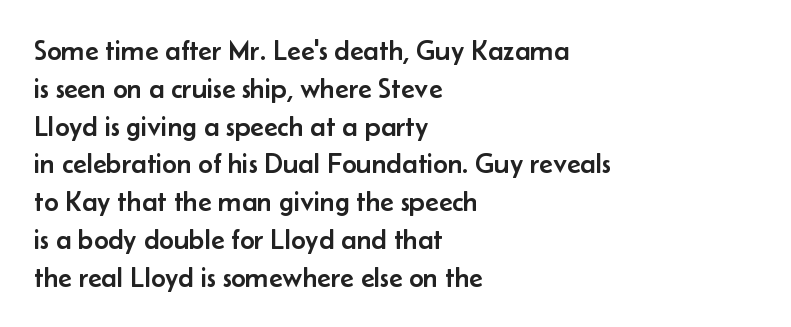
{"serif": "no", "italic": "no", "width": "normal", "stroke_contrast": "low", "x_height": "small", "monospaced": "no", "underline": "no", "align": "left", "line_spacing": "normal", "line_spacing_ratio": 1.35, "letter_spacing": "normal", "letter_spacing_em": 0.0, "glyph_px": 28}
